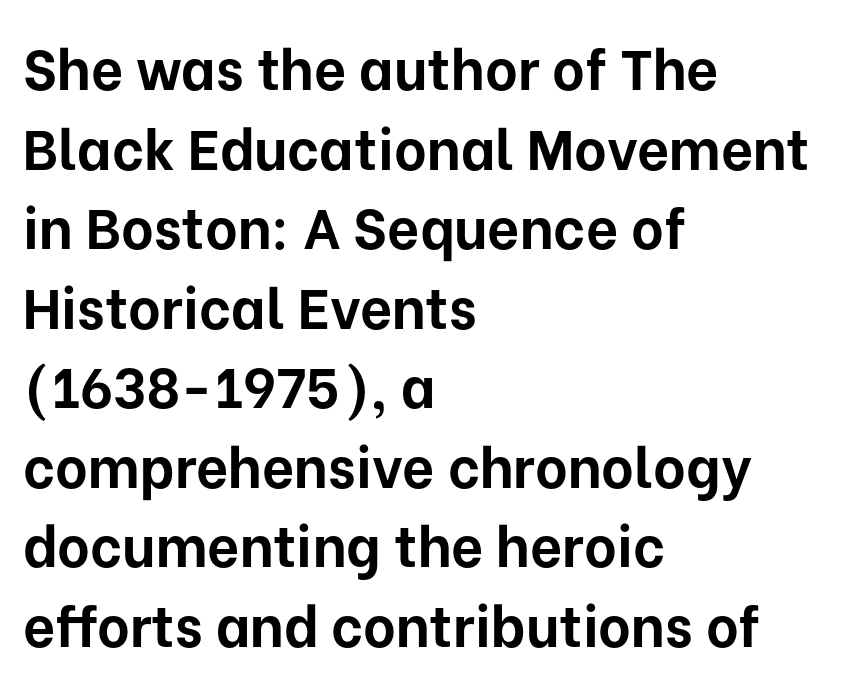
Q: Is the text bold? A: Yes.
Q: Is the text italic (slanted)? A: No, it is upright.
Q: Is the typeface a serif or a sans-serif typeface? A: Sans-serif.
Q: Is the text underlined? A: No.
Q: How is the paragraph aligned? A: Left-aligned.
Q: Is the spacing between letters normal or unusually wide? A: Normal.
Q: Is the spacing between lines tight, normal or loose? A: Normal.
Q: Width (condensed, normal, or wide)? A: Normal.
Q: Stroke contrast? A: Low.
Q: x-height? A: Medium.
Q: Monospaced? A: No.
